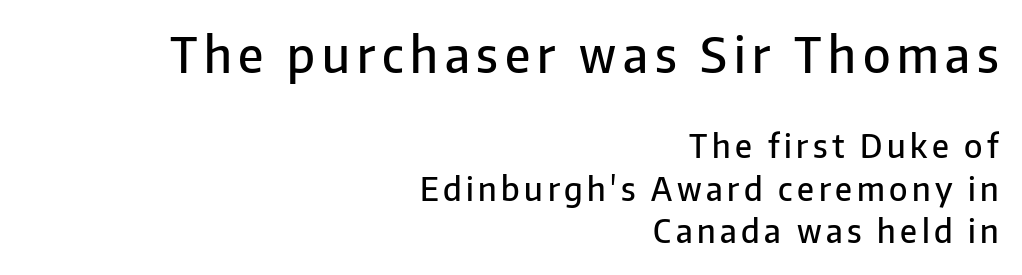
The image shows 48 px semibold sans-serif type, upright; set right-aligned, normal line spacing (1.33x), not underlined; the first (top) block is 1.5x larger; low stroke contrast and a medium x-height.
